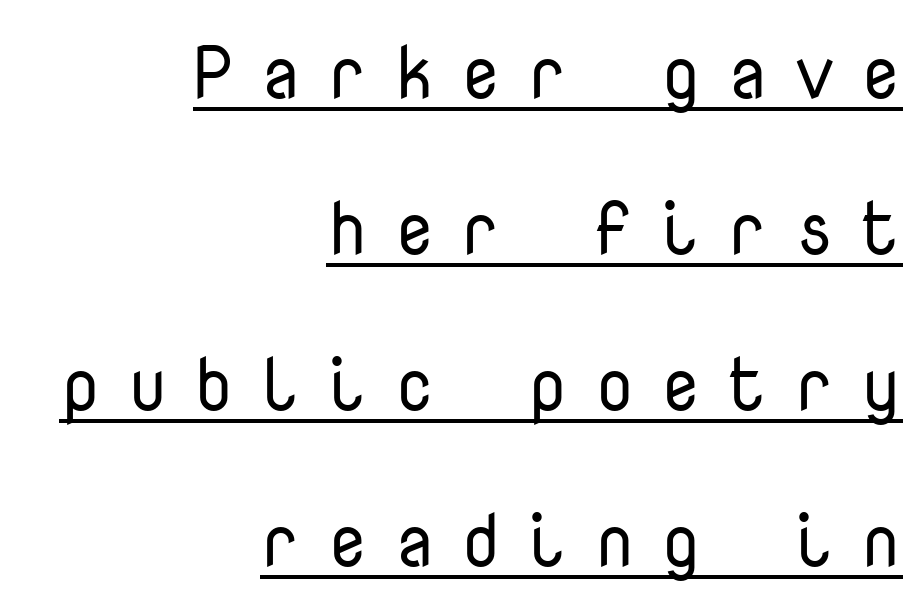
Are there feet on the stems? There aren't — it's a sans. Underline: present. The letters are spread apart with noticeably loose tracking. The letters stand upright; this is a roman face.
